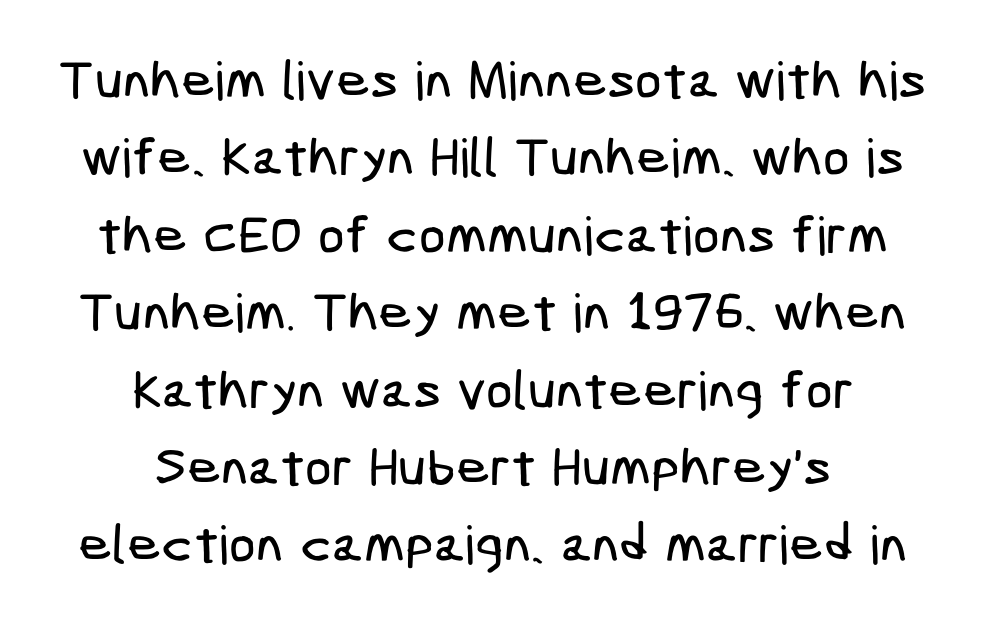
Q: Is the typeface a serif or a sans-serif typeface? A: Sans-serif.
Q: Is the text underlined? A: No.
Q: How is the paragraph aligned? A: Centered.
Q: Is the spacing between letters normal or unusually wide? A: Normal.
Q: Is the spacing between lines tight, normal or loose? A: Normal.
Q: Width (condensed, normal, or wide)? A: Condensed.
Q: Stroke contrast? A: Low.
Q: x-height? A: Medium.
